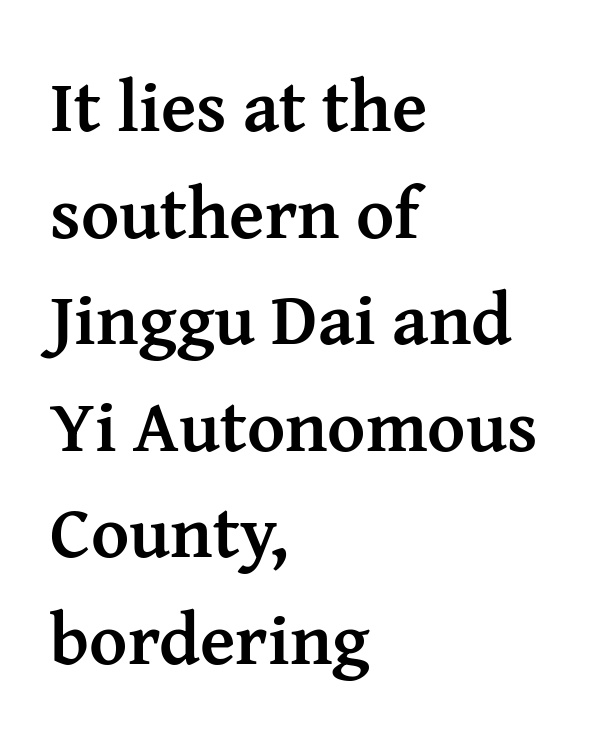
Q: Is the text bold? A: Yes.
Q: Is the text italic (slanted)? A: No, it is upright.
Q: Is the typeface a serif or a sans-serif typeface? A: Serif.
Q: Is the text underlined? A: No.
Q: How is the paragraph aligned? A: Left-aligned.
Q: Is the spacing between letters normal or unusually wide? A: Normal.
Q: Is the spacing between lines tight, normal or loose? A: Normal.
Q: Width (condensed, normal, or wide)? A: Normal.
Q: Stroke contrast? A: Medium.
Q: x-height? A: Medium.
Q: Monospaced? A: No.
